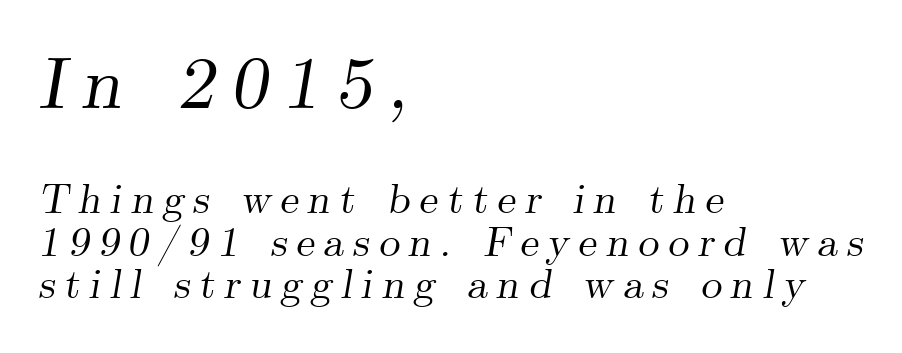
The line-height multiplier appears low, near solid setting. Look at the bottom of the vertical strokes: they flare into serifs here. Quick note: underline off. Rendered with sloped, italic letterforms. Note: larger setting up top, smaller setting below.
